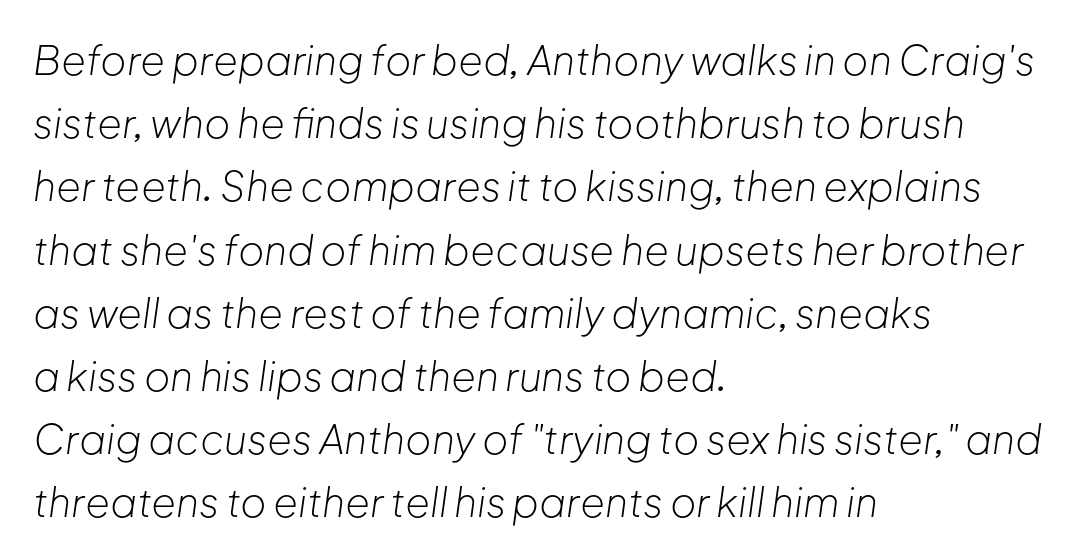
{"italic": "yes", "lean": "right", "slant_degrees": 8, "bold": "no", "weight": "light", "width": "normal", "stroke_contrast": "low", "x_height": "medium", "monospaced": "no", "underline": "no", "align": "left", "line_spacing": "normal", "line_spacing_ratio": 1.58, "letter_spacing": "normal", "letter_spacing_em": 0.0, "glyph_px": 40}
